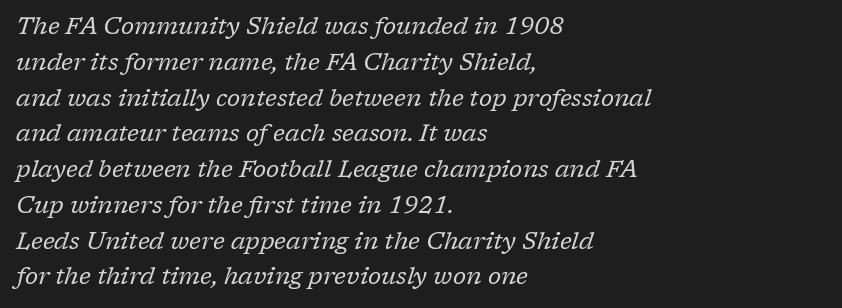
The image shows 24 px text type, italic (leaning right); set left-aligned, normal line spacing (1.49x), normal letter spacing, not underlined.
